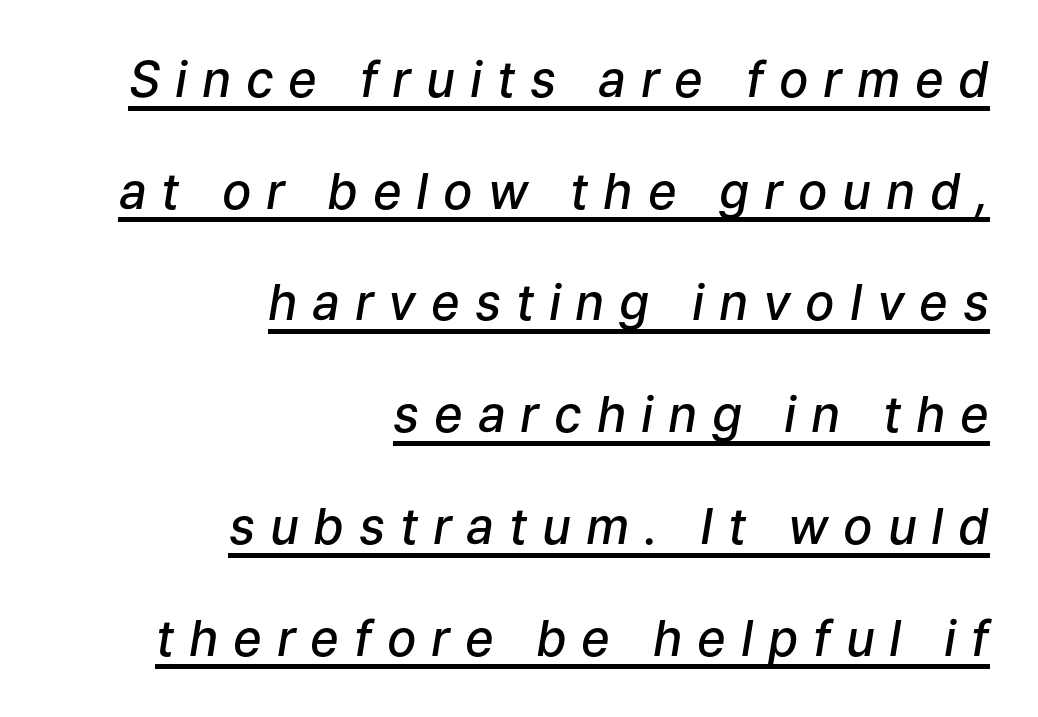
Italic? Definitely — the glyphs are oblique. Horizontal bands of white between lines are thick stripes. Someone cranked the tracking dial way up on this one. The passage shown is underscored from start to finish. Every row of glyphs terminates at an identical x-position on the right. A fair bit of extra ink — the face is semibold, not bold.
